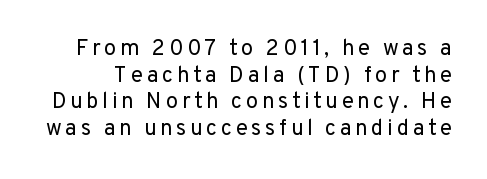
{"italic": "no", "bold": "no", "underline": "no", "line_spacing_ratio": 1.21, "glyph_px": 22}
